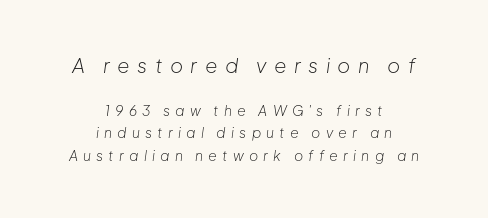
The image shows 20 px text type, italic (leaning right); set centered, normal line spacing (1.63x), unusually wide letter spacing (+0.37 em), not underlined; the first (top) block is 1.43x larger.
